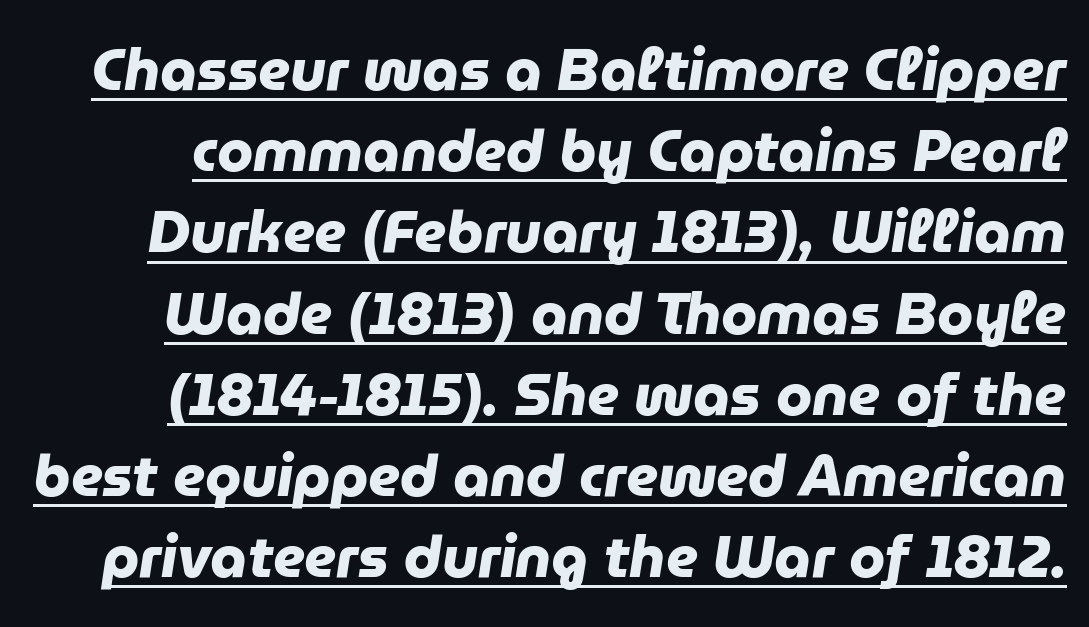
Q: Is the text bold? A: Yes.
Q: Is the typeface a serif or a sans-serif typeface? A: Sans-serif.
Q: Is the text underlined? A: Yes.
Q: Is the spacing between letters normal or unusually wide? A: Normal.
Q: Is the spacing between lines tight, normal or loose? A: Normal.
Q: Width (condensed, normal, or wide)? A: Normal.
Q: Stroke contrast? A: Low.
Q: x-height? A: Medium.
Q: Monospaced? A: No.
